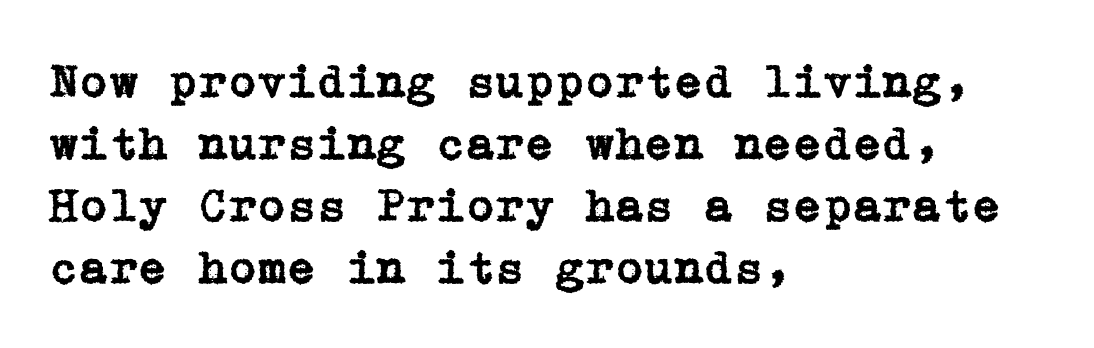
The image shows 48 px serif type, upright; set left-aligned, normal line spacing (1.29x), normal letter spacing, not underlined; low stroke contrast and a medium x-height.
